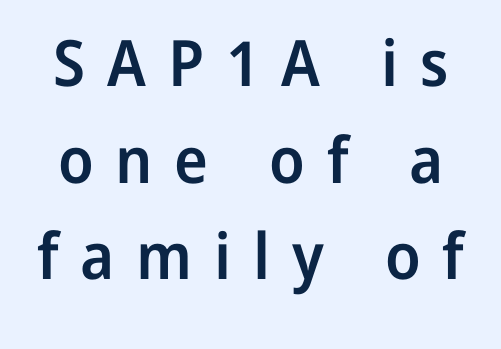
The image shows 64 px semibold sans-serif type, upright; set normal line spacing (1.51x), unusually wide letter spacing (+0.34 em), not underlined; low stroke contrast and a medium x-height.
